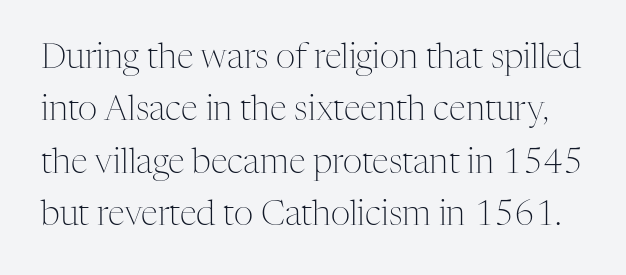
Q: Is the text bold? A: No.
Q: Is the text italic (slanted)? A: No, it is upright.
Q: Is the typeface a serif or a sans-serif typeface? A: Serif.
Q: Is the text underlined? A: No.
Q: Is the spacing between letters normal or unusually wide? A: Normal.
Q: Is the spacing between lines tight, normal or loose? A: Normal.
Q: Width (condensed, normal, or wide)? A: Normal.
Q: Stroke contrast? A: Medium.
Q: x-height? A: Medium.
Q: Monospaced? A: No.
